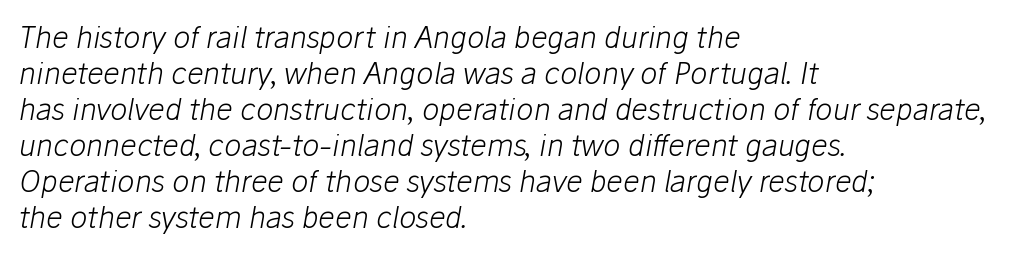
Q: Is the text bold? A: No.
Q: Is the text italic (slanted)? A: Yes, it leans right by about 10 degrees.
Q: Is the text underlined? A: No.
Q: How is the paragraph aligned? A: Left-aligned.
Q: Is the spacing between letters normal or unusually wide? A: Normal.
Q: Width (condensed, normal, or wide)? A: Normal.
Q: Stroke contrast? A: Low.
Q: x-height? A: Medium.
Q: Monospaced? A: No.
